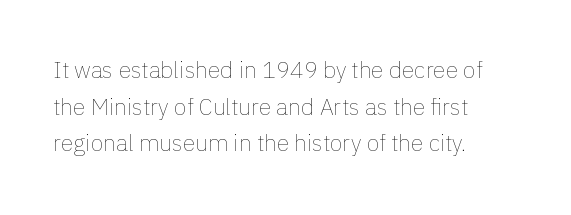
Notice how descenders clear the ascenders below comfortably — that's standard leading. Heft: none added — not bold. Posture: upright roman. The tracking reads as untouched default to a designer's eye. If you drew a ruler down the left edge, every line would touch it.
